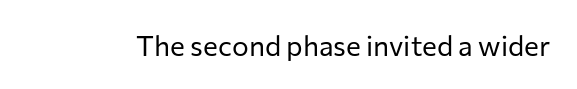
{"serif": "no", "italic": "no", "bold": "no", "weight": "regular", "width": "normal", "stroke_contrast": "low", "x_height": "medium", "monospaced": "no", "underline": "no", "letter_spacing": "normal", "letter_spacing_em": 0.0, "glyph_px": 28}
